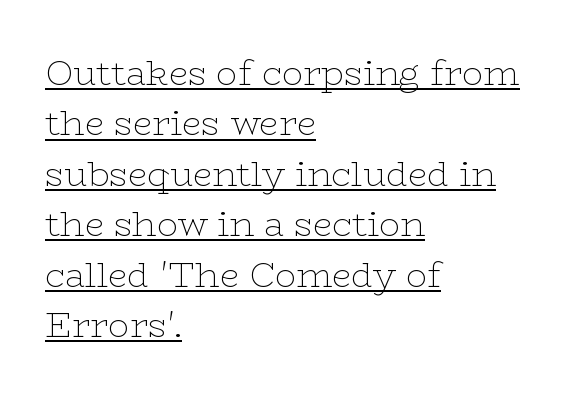
{"serif": "yes", "italic": "no", "bold": "no", "weight": "thin", "width": "wide", "stroke_contrast": "low", "x_height": "medium", "monospaced": "no", "underline": "yes", "align": "left", "line_spacing": "normal", "line_spacing_ratio": 1.44, "letter_spacing": "normal", "letter_spacing_em": 0.0, "glyph_px": 35}
